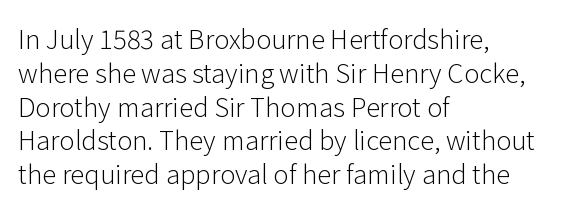
{"italic": "no", "bold": "no", "underline": "no", "align": "left", "line_spacing": "normal", "line_spacing_ratio": 1.3, "letter_spacing": "normal", "letter_spacing_em": 0.0, "glyph_px": 26}
